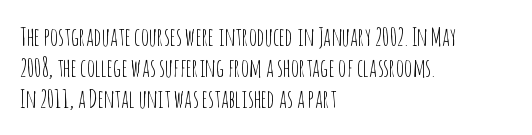
Q: Is the text bold? A: No.
Q: Is the text italic (slanted)? A: No, it is upright.
Q: Is the text underlined? A: No.
Q: How is the paragraph aligned? A: Left-aligned.
Q: Is the spacing between letters normal or unusually wide? A: Normal.
